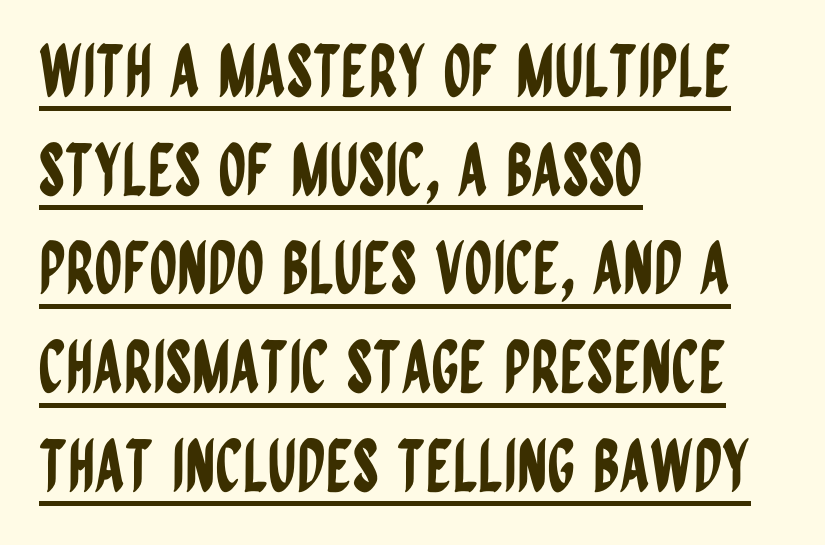
{"serif": "no", "italic": "no", "width": "condensed", "stroke_contrast": "low", "x_height": "large", "monospaced": "no", "underline": "yes", "align": "left", "line_spacing": "normal", "line_spacing_ratio": 1.39, "letter_spacing": "normal", "letter_spacing_em": 0.0, "glyph_px": 71}
